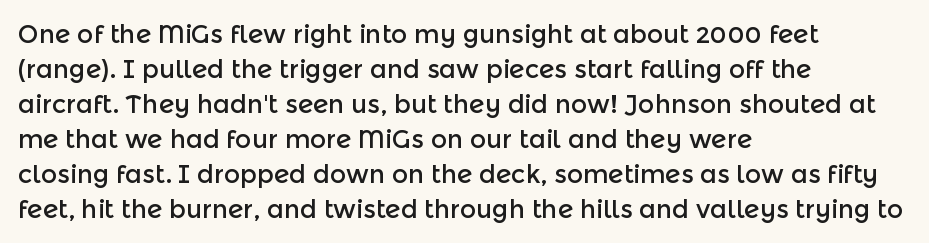
{"italic": "no", "underline": "no", "align": "left", "line_spacing": "normal", "line_spacing_ratio": 1.4, "letter_spacing": "normal", "letter_spacing_em": 0.0, "glyph_px": 25}
